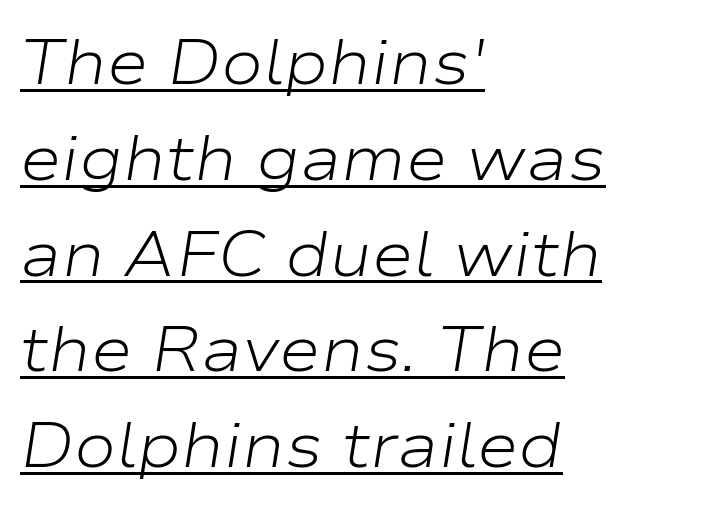
Layout note: lines flush left. Like a heading marked for emphasis, these lines bear an underscore. A light-to-regular cut is what we see here. How are the letters spaced? Ordinarily, with no added tracking.
